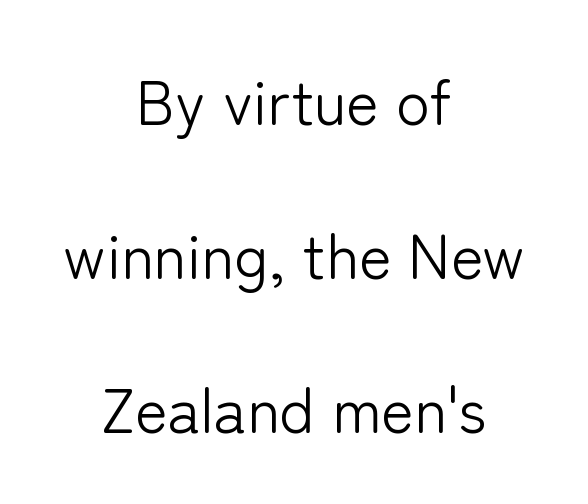
The image shows 62 px light sans-serif type, upright; set centered, loose line spacing (2.48x), normal letter spacing, not underlined; low stroke contrast and a medium x-height.
